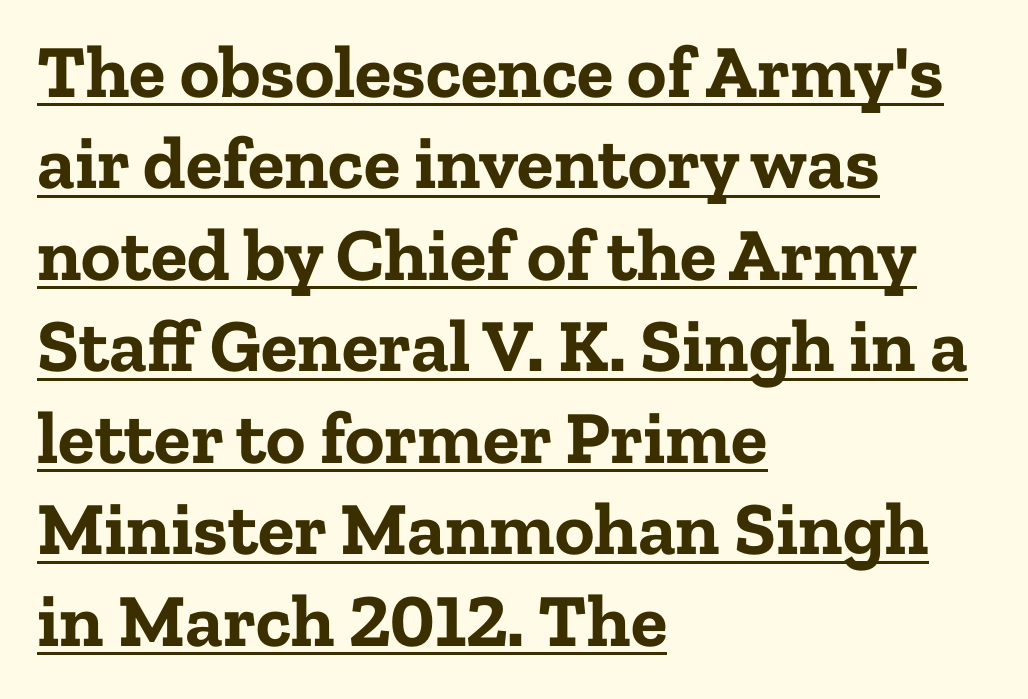
{"serif": "yes", "italic": "no", "bold": "yes", "weight": "bold", "width": "normal", "stroke_contrast": "low", "x_height": "medium", "monospaced": "no", "underline": "yes", "align": "left", "line_spacing_ratio": 1.22, "letter_spacing": "normal", "letter_spacing_em": 0.0, "glyph_px": 75}
